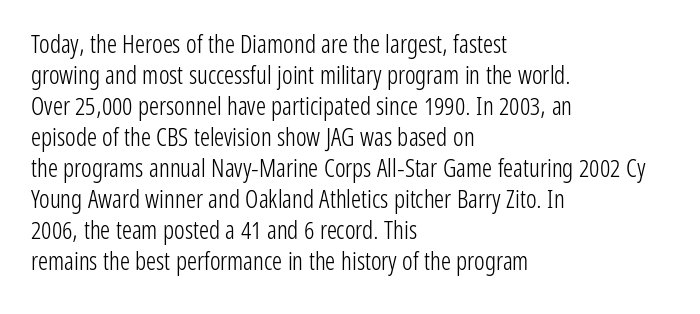
{"italic": "no", "bold": "no", "underline": "no", "align": "left", "line_spacing_ratio": 1.24, "letter_spacing": "normal", "letter_spacing_em": 0.0, "glyph_px": 25}
